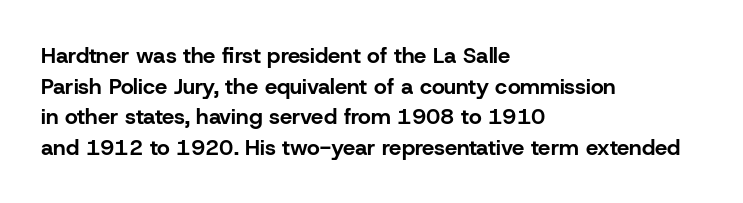
Q: Is the text bold? A: Yes.
Q: Is the text italic (slanted)? A: No, it is upright.
Q: Is the text underlined? A: No.
Q: How is the paragraph aligned? A: Left-aligned.
Q: Is the spacing between letters normal or unusually wide? A: Normal.
Q: Is the spacing between lines tight, normal or loose? A: Normal.
